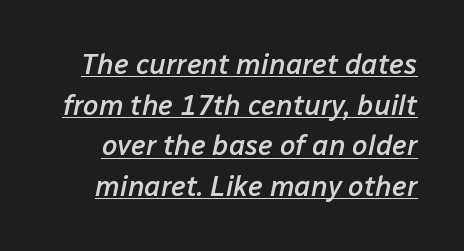
The image shows 28 px semibold type, italic (leaning right); set normal line spacing (1.45x), normal letter spacing, underlined; low stroke contrast and a medium x-height.
